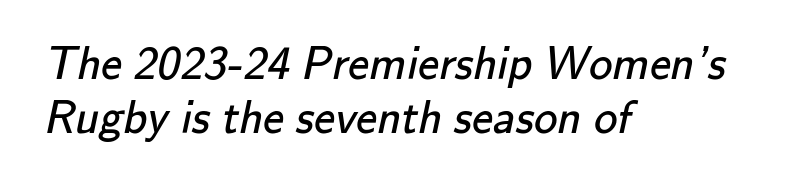
Q: Is the text bold? A: No.
Q: Is the typeface a serif or a sans-serif typeface? A: Sans-serif.
Q: Is the text underlined? A: No.
Q: How is the paragraph aligned? A: Left-aligned.
Q: Is the spacing between letters normal or unusually wide? A: Normal.
Q: Is the spacing between lines tight, normal or loose? A: Tight.
Q: Width (condensed, normal, or wide)? A: Normal.
Q: Stroke contrast? A: Low.
Q: x-height? A: Small.
Q: Monospaced? A: No.
